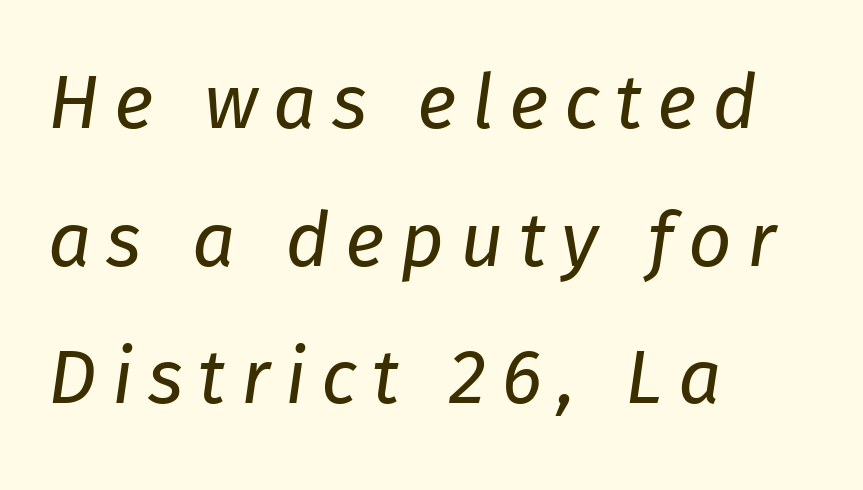
Q: Is the text bold? A: No.
Q: Is the text italic (slanted)? A: Yes, it leans right by about 8 degrees.
Q: Is the text underlined? A: No.
Q: How is the paragraph aligned? A: Left-aligned.
Q: Is the spacing between letters normal or unusually wide? A: Unusually wide.
Q: Width (condensed, normal, or wide)? A: Normal.
Q: Stroke contrast? A: Low.
Q: x-height? A: Medium.
Q: Monospaced? A: No.
